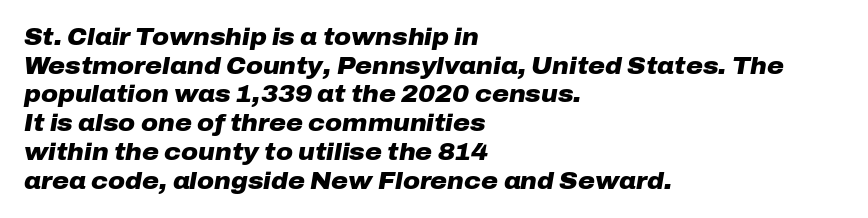
The passage shown is not underscored anywhere. Strokes here are thick enough to call this a true bold. Tracking here is standard; glyphs follow each other at the usual distance. Line starts are locked; line ends wander. This is oblique type, the kind used for emphasis or titles.
